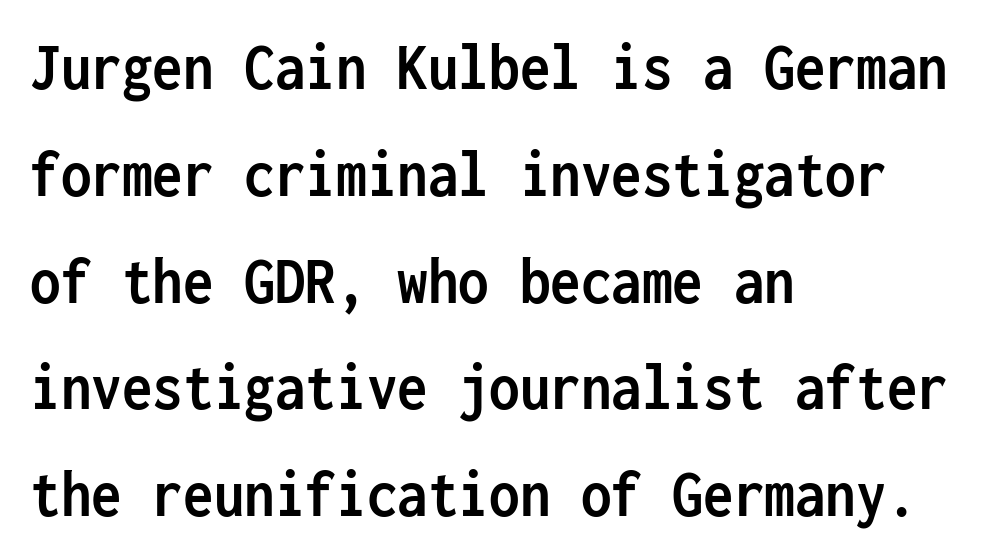
Q: Is the text bold? A: Yes.
Q: Is the text italic (slanted)? A: No, it is upright.
Q: Is the typeface a serif or a sans-serif typeface? A: Sans-serif.
Q: Is the text underlined? A: No.
Q: How is the paragraph aligned? A: Left-aligned.
Q: Is the spacing between letters normal or unusually wide? A: Normal.
Q: Is the spacing between lines tight, normal or loose? A: Normal.
Q: Width (condensed, normal, or wide)? A: Condensed.
Q: Stroke contrast? A: Low.
Q: x-height? A: Medium.
Q: Monospaced? A: Yes.
